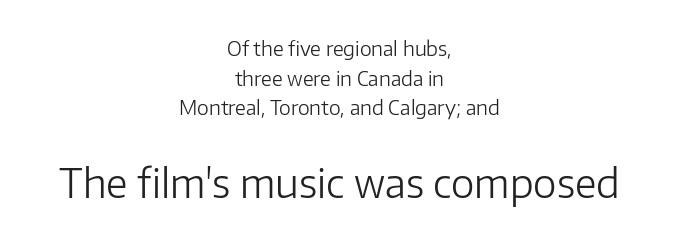
The typeface has the unassuming heft of standard copy or less. Honestly, the letter spacing is just normal — you wouldn't notice it. Is there much room between lines? A standard amount, neither cramped nor airy. Is the block centered? Yes — each line is placed symmetrically about the middle. The face used here is proportionally spaced, like ordinary book or web type. The passage shown is not underscored anywhere.
